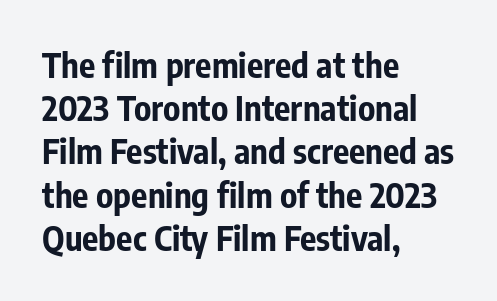
The letters advance in unequal steps, a hallmark of proportional type. The strokes are fattened all the way to bold. If you drew a ruler down the left edge, every line would touch it. This is sans-serif lettering, the kind often seen on screens and signage. The rendering uses a moderate line-height, typical for paragraphs. Nope, not italic — everything's standing straight.
